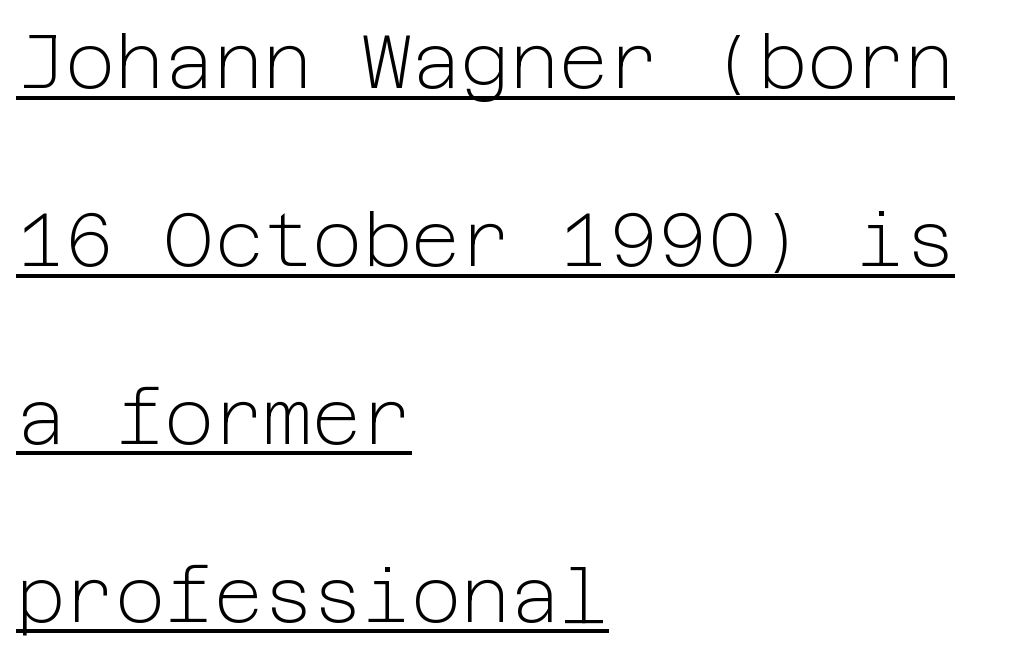
Q: Is the text bold? A: No.
Q: Is the text italic (slanted)? A: No, it is upright.
Q: Is the typeface a serif or a sans-serif typeface? A: Sans-serif.
Q: Is the text underlined? A: Yes.
Q: How is the paragraph aligned? A: Left-aligned.
Q: Is the spacing between letters normal or unusually wide? A: Normal.
Q: Is the spacing between lines tight, normal or loose? A: Loose.
Q: Width (condensed, normal, or wide)? A: Normal.
Q: Stroke contrast? A: Low.
Q: x-height? A: Medium.
